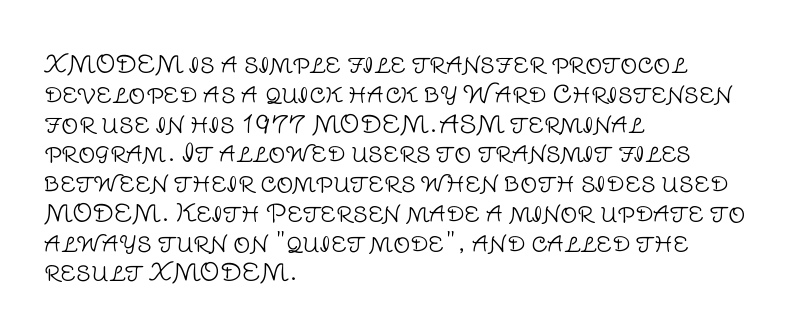
The image shows 24 px text type; set left-aligned, line spacing 1.24x, normal letter spacing, not underlined.
